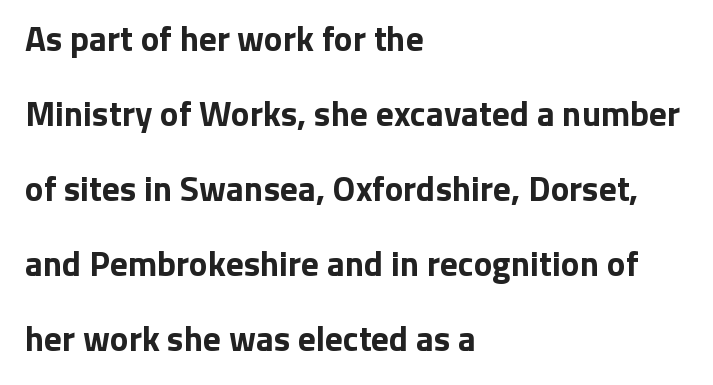
The image shows 35 px bold sans-serif type, upright; set left-aligned, loose line spacing (2.14x), normal letter spacing, not underlined; low stroke contrast and a medium x-height.
